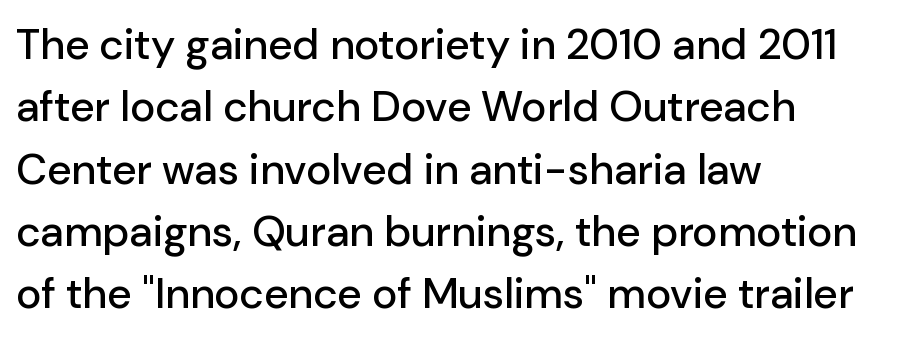
Q: Is the text italic (slanted)? A: No, it is upright.
Q: Is the typeface a serif or a sans-serif typeface? A: Sans-serif.
Q: Is the text underlined? A: No.
Q: How is the paragraph aligned? A: Left-aligned.
Q: Is the spacing between letters normal or unusually wide? A: Normal.
Q: Is the spacing between lines tight, normal or loose? A: Normal.
Q: Width (condensed, normal, or wide)? A: Normal.
Q: Stroke contrast? A: Low.
Q: x-height? A: Medium.
Q: Monospaced? A: No.
